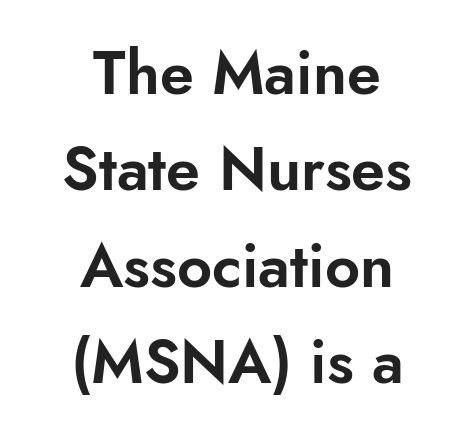
Q: Is the text italic (slanted)? A: No, it is upright.
Q: Is the typeface a serif or a sans-serif typeface? A: Sans-serif.
Q: Is the text underlined? A: No.
Q: How is the paragraph aligned? A: Centered.
Q: Is the spacing between letters normal or unusually wide? A: Normal.
Q: Is the spacing between lines tight, normal or loose? A: Normal.
Q: Width (condensed, normal, or wide)? A: Normal.
Q: Stroke contrast? A: Low.
Q: x-height? A: Small.
Q: Monospaced? A: No.
